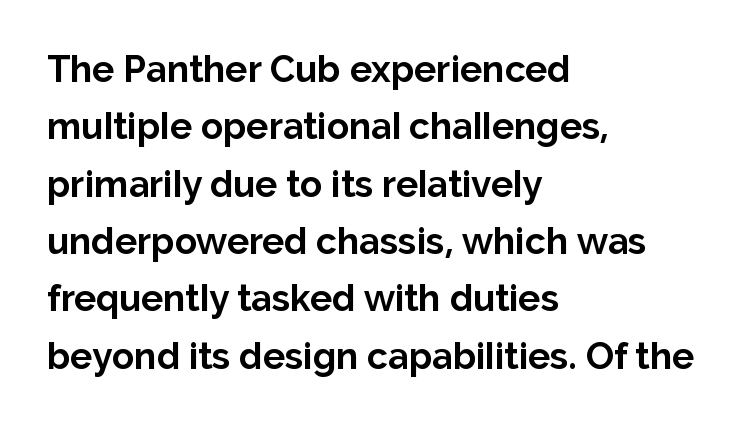
Clear beneath every line of the passage. Proportional: the letters do not fall into vertical columns. How are the letters spaced? Ordinarily, with no added tracking. Does the copy run flush right? No — it runs flush left.
